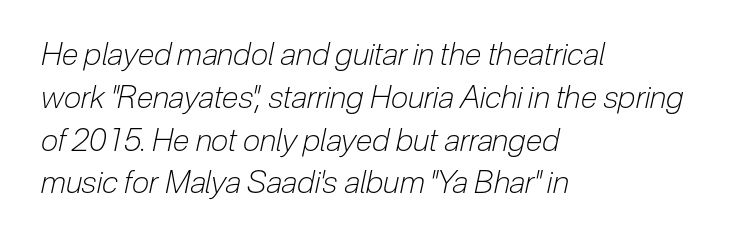
The horizontal fit of the characters is conventional and even. Every row of glyphs begins at an identical x-position on the left. Words float on clear page, feet unadorned. The typography opts for an oblique posture over an upright one. Ink coverage per letter is moderate at most.
